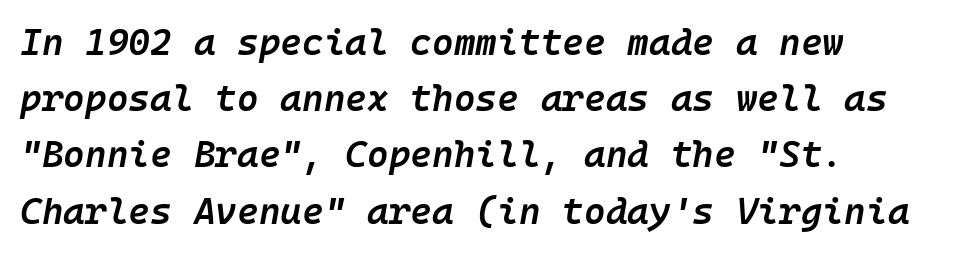
As a designer I'd log this as weight 600, semibold. When letters slant like this, we call the style italic. Characters follow at the spacing the type designer built in. Check the space under the baseline: it is left empty. Does the leading feel generous? No, just average.
